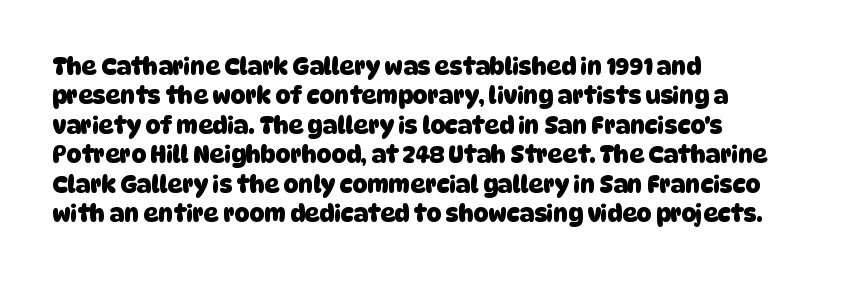
The image shows 23 px bold type; set left-aligned, normal line spacing (1.28x), normal letter spacing, not underlined.
